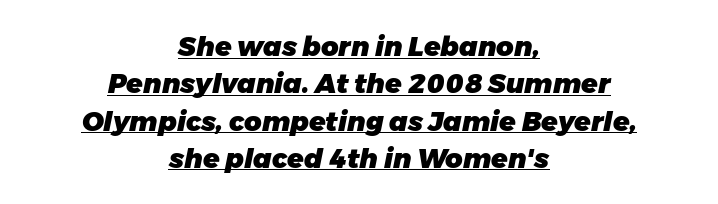
Successive baselines arrive at the customary interval. Compared with typical body copy, the letter spacing here is the same. In designer terms, the underline attribute is active on this setting. Alignment: centered. The face used here has a pronounced slope to its letters.
